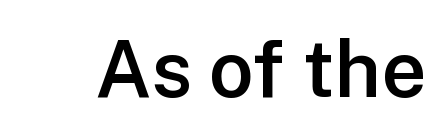
The letters are semibold — heavier than regular but short of a full bold. Posture: upright roman. Proportional: the letters do not fall into vertical columns. Inter-character spacing is left at the font's built-in metrics.
